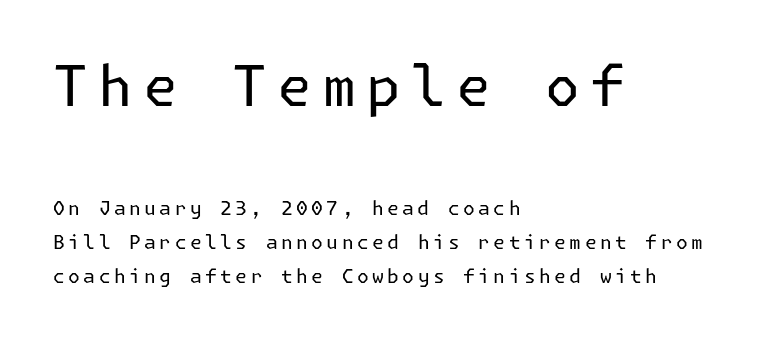
Serif or sans? Sans — the stroke terminals are bare. Line starts are locked; line ends wander. These glyphs show unthickened strokes, regular width or finer. You can tell it's not italic because the verticals are truly vertical.
